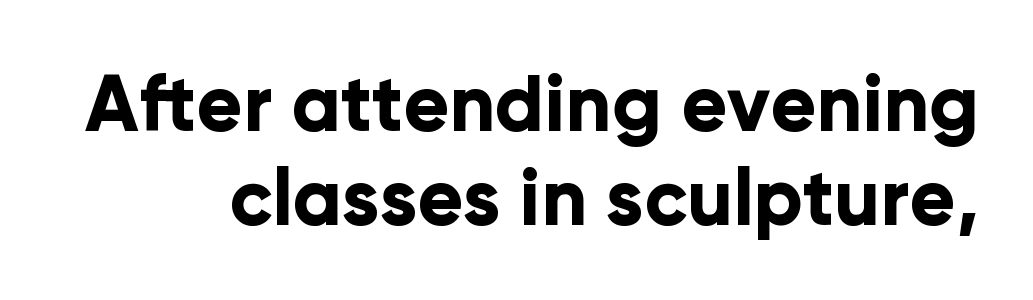
{"serif": "no", "italic": "no", "bold": "yes", "weight": "bold", "width": "normal", "stroke_contrast": "low", "x_height": "medium", "monospaced": "no", "underline": "no", "line_spacing_ratio": 1.22, "letter_spacing": "normal", "letter_spacing_em": 0.0, "glyph_px": 77}
